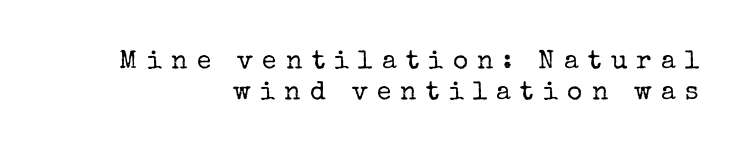
Q: Is the text bold? A: No.
Q: Is the text italic (slanted)? A: No, it is upright.
Q: Is the text underlined? A: No.
Q: How is the paragraph aligned? A: Right-aligned.
Q: Is the spacing between letters normal or unusually wide? A: Unusually wide.
